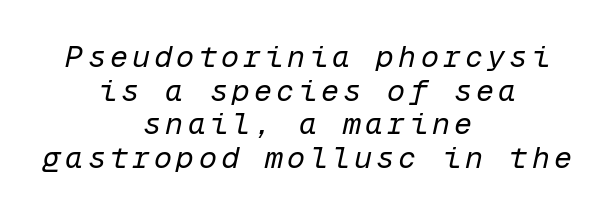
The image shows 30 px regular-weight type, italic (leaning right), monospaced; set centered, tight line spacing (1.12x), not underlined; low stroke contrast and a medium x-height.
